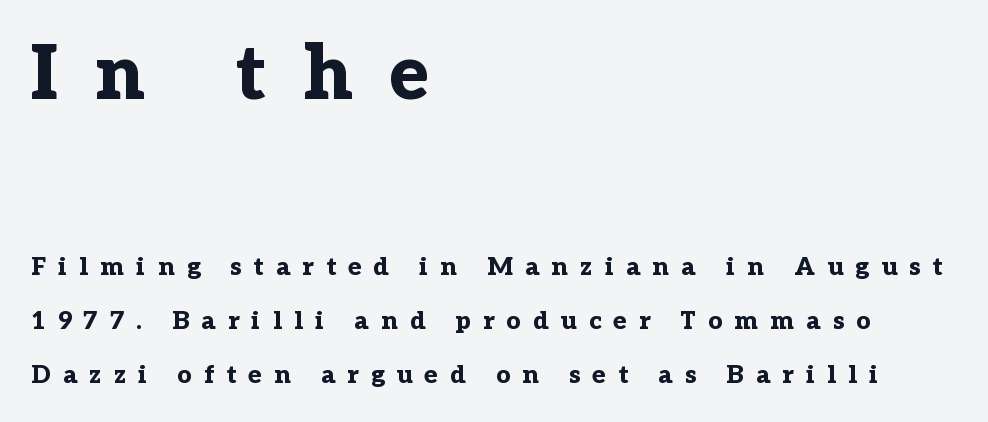
{"serif": "yes", "italic": "no", "bold": "yes", "weight": "bold", "width": "normal", "stroke_contrast": "low", "x_height": "medium", "monospaced": "no", "underline": "no", "align": "left", "line_spacing": "loose", "line_spacing_ratio": 2.15, "letter_spacing": "wide", "letter_spacing_em": 0.49, "larger_block": "first", "size_ratio": 3.0, "glyph_px": 75}
